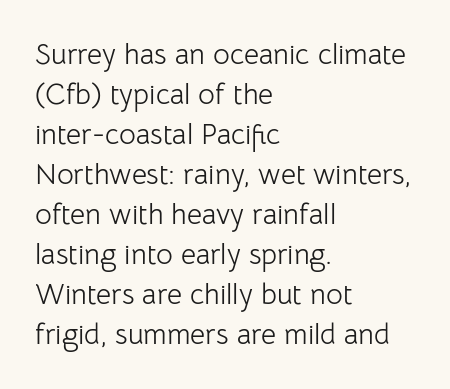
The image shows 29 px light sans-serif type, upright; set left-aligned, normal line spacing (1.38x), normal letter spacing, not underlined; low stroke contrast and a medium x-height.
